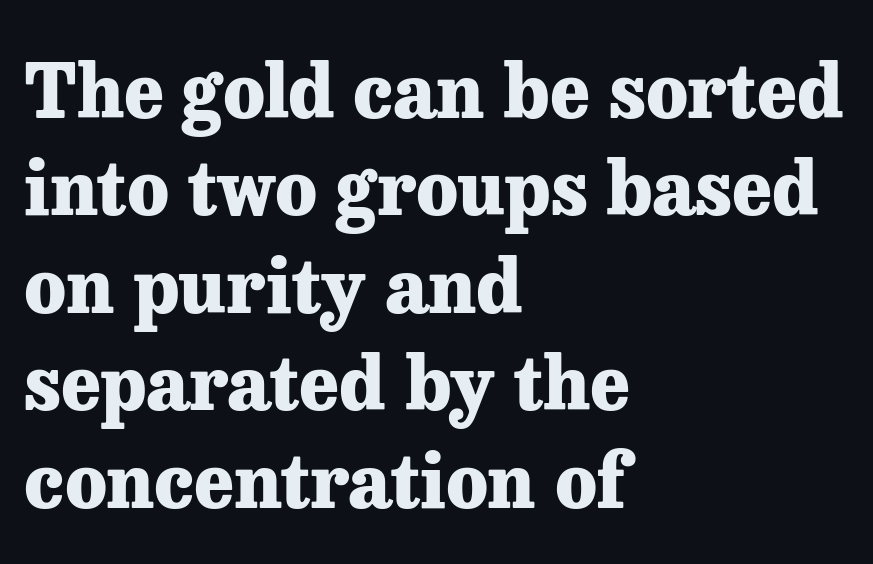
Q: Is the text bold? A: Yes.
Q: Is the text italic (slanted)? A: No, it is upright.
Q: Is the typeface a serif or a sans-serif typeface? A: Serif.
Q: Is the text underlined? A: No.
Q: How is the paragraph aligned? A: Left-aligned.
Q: Is the spacing between letters normal or unusually wide? A: Normal.
Q: Is the spacing between lines tight, normal or loose? A: Normal.
Q: Width (condensed, normal, or wide)? A: Normal.
Q: Stroke contrast? A: Low.
Q: x-height? A: Medium.
Q: Monospaced? A: No.
